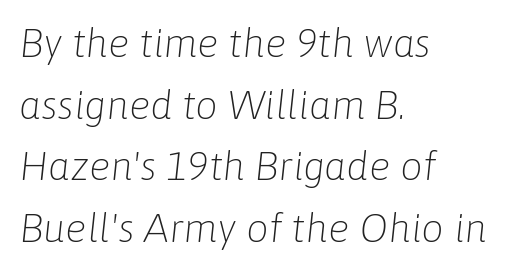
Q: Is the text bold? A: No.
Q: Is the text italic (slanted)? A: Yes, it leans right by about 6 degrees.
Q: Is the text underlined? A: No.
Q: How is the paragraph aligned? A: Left-aligned.
Q: Is the spacing between letters normal or unusually wide? A: Normal.
Q: Is the spacing between lines tight, normal or loose? A: Normal.
Q: Width (condensed, normal, or wide)? A: Normal.
Q: Stroke contrast? A: Low.
Q: x-height? A: Medium.
Q: Monospaced? A: No.
